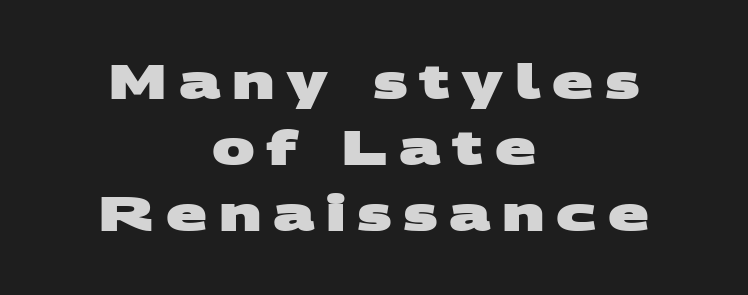
Q: Is the text bold? A: Yes.
Q: Is the typeface a serif or a sans-serif typeface? A: Sans-serif.
Q: Is the text underlined? A: No.
Q: How is the paragraph aligned? A: Centered.
Q: Is the spacing between letters normal or unusually wide? A: Unusually wide.
Q: Is the spacing between lines tight, normal or loose? A: Normal.
Q: Width (condensed, normal, or wide)? A: Wide.
Q: Stroke contrast? A: Medium.
Q: x-height? A: Large.
Q: Monospaced? A: No.
